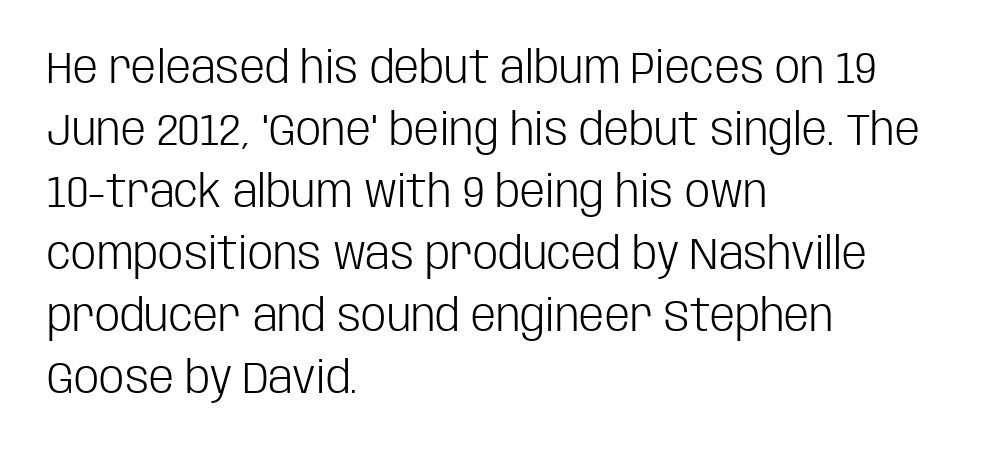
Check the space under the baseline: it is left empty. Honestly, the letter spacing is just normal — you wouldn't notice it. Do the characters align in a grid? No, the font is proportional. Leading: standard. The ragged edge is on the right, which tells us the setting is flush left. A light-to-regular cut is what we see here.
